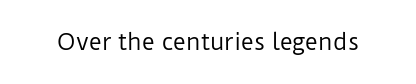
{"italic": "no", "bold": "no", "underline": "no", "letter_spacing": "normal", "letter_spacing_em": 0.0, "glyph_px": 22}
